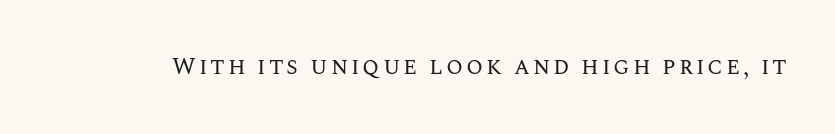
Only glyphs here, with clear space below each row. Posture: upright roman. The font is comparable to plain body text, perhaps lighter.
